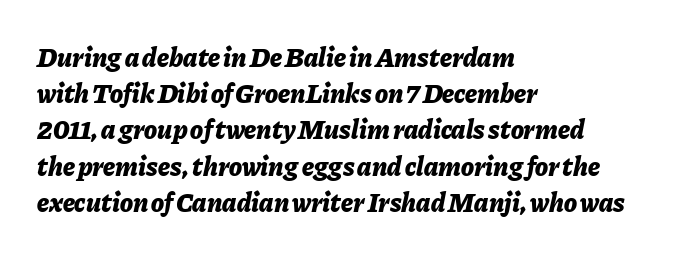
Honestly, there is no underline to notice here at all. Caption: multi-line text, flush left, ragged right. These lines sit exactly where default settings would place them. Thick stems and heavy bowls — unmistakably bold. This rendering leaves character spacing at its baseline value. Compared with ordinary roman type, these characters are visibly tilted.
